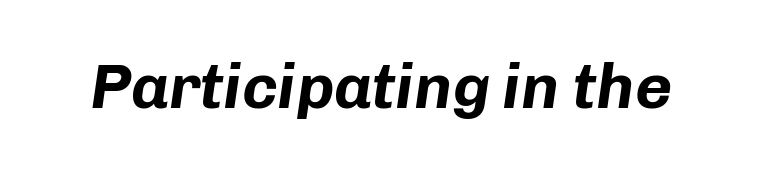
Italic? Definitely — the glyphs are oblique. Does extra space separate the letters? No, they use regular spacing. Varying glyph widths throughout — classic text-font behaviour. The glyphs have the mass of a bold cut.
